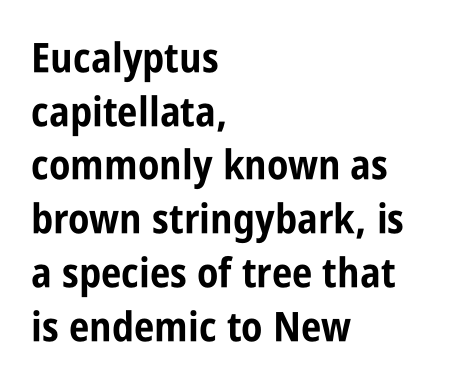
{"serif": "no", "italic": "no", "bold": "yes", "weight": "bold", "width": "condensed", "stroke_contrast": "low", "x_height": "large", "monospaced": "no", "underline": "no", "align": "left", "line_spacing": "normal", "line_spacing_ratio": 1.31, "letter_spacing": "normal", "letter_spacing_em": 0.0, "glyph_px": 41}
